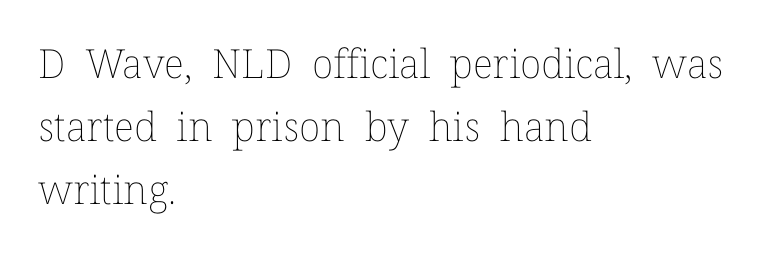
The image shows 40 px thin type, upright; set left-aligned, normal line spacing (1.57x), normal letter spacing, not underlined; low stroke contrast and a medium x-height.
